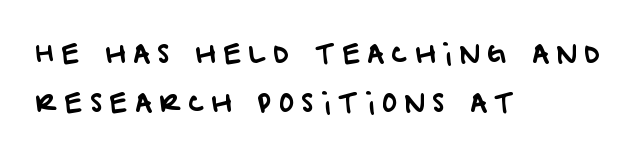
{"underline": "no", "align": "left", "line_spacing_ratio": 1.88, "letter_spacing": "wide", "letter_spacing_em": 0.28, "glyph_px": 26}
